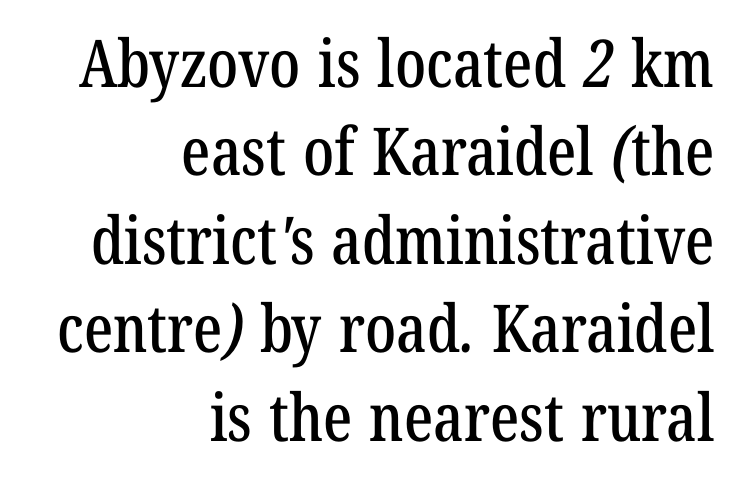
The image shows 66 px condensed serif type; set right-aligned, normal line spacing (1.34x), normal letter spacing, not underlined; low stroke contrast and a medium x-height.
